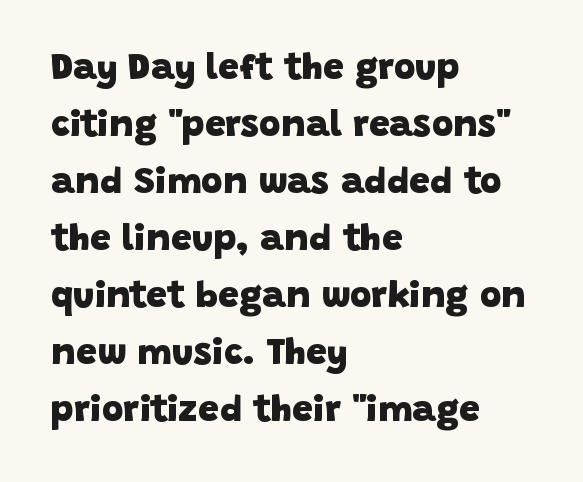
The image shows 37 px heavy sans-serif type; set left-aligned, normal line spacing (1.54x), normal letter spacing, not underlined; low stroke contrast and a large x-height.
